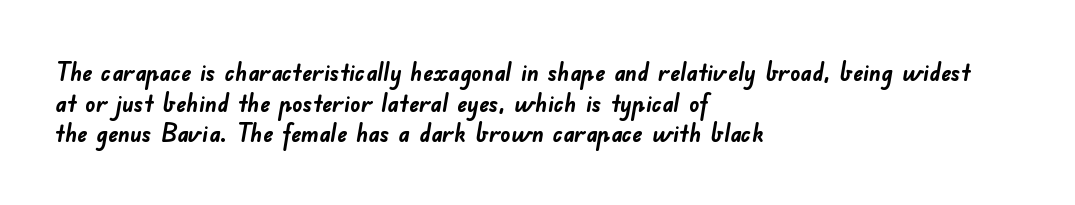
Standard letterfit; no display-style spreading of the glyphs. Only glyphs here, with clear space below each row. Is the block centered? No — it sits flush against the left margin. Typesetter's note: full bold, strokes at maximum text heaviness.
